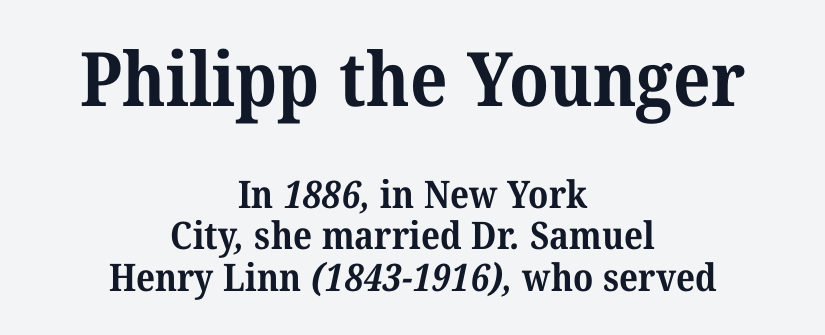
{"serif": "yes", "bold": "yes", "weight": "bold", "width": "normal", "stroke_contrast": "medium", "x_height": "medium", "monospaced": "no", "underline": "no", "align": "center", "line_spacing": "tight", "line_spacing_ratio": 1.09, "letter_spacing": "normal", "letter_spacing_em": 0.0, "larger_block": "first", "size_ratio": 1.97, "glyph_px": 75}
